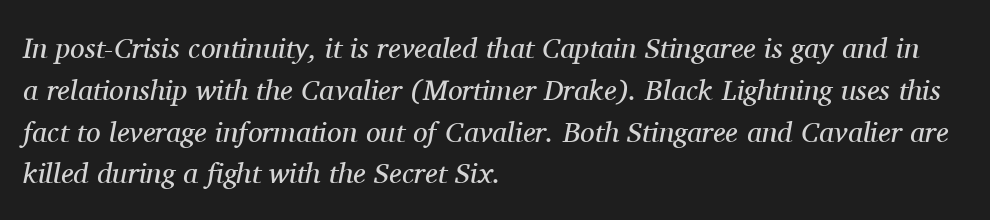
Q: Is the text bold? A: No.
Q: Is the text italic (slanted)? A: Yes, it leans right by about 11 degrees.
Q: Is the typeface a serif or a sans-serif typeface? A: Serif.
Q: Is the text underlined? A: No.
Q: How is the paragraph aligned? A: Left-aligned.
Q: Is the spacing between letters normal or unusually wide? A: Normal.
Q: Is the spacing between lines tight, normal or loose? A: Normal.
Q: Width (condensed, normal, or wide)? A: Normal.
Q: Stroke contrast? A: Medium.
Q: x-height? A: Medium.
Q: Monospaced? A: No.
